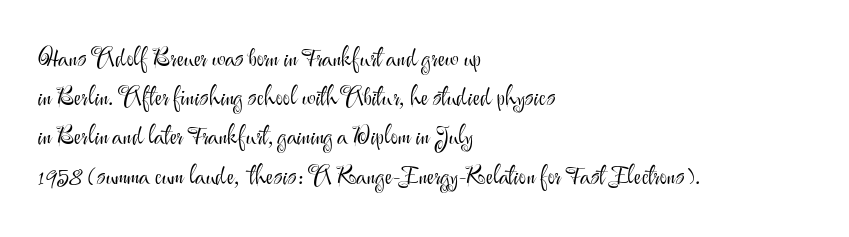
The image shows 25 px text type; set left-aligned, normal line spacing (1.57x), normal letter spacing, not underlined.
